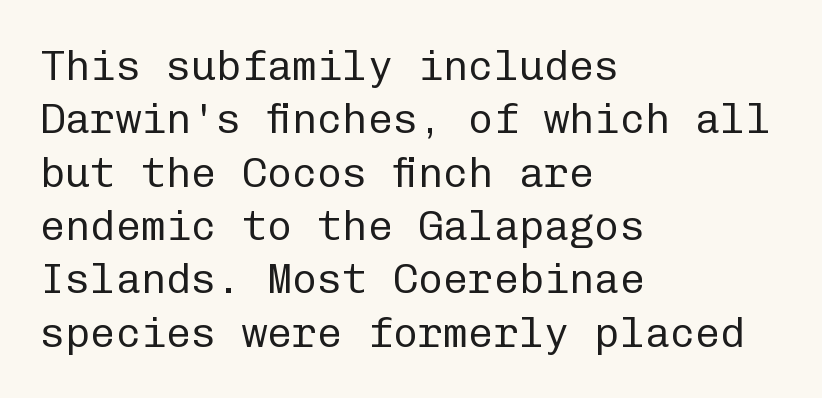
The image shows 42 px regular-weight sans-serif type, upright, monospaced; set left-aligned, normal line spacing (1.27x), normal letter spacing, not underlined; low stroke contrast and a medium x-height.
